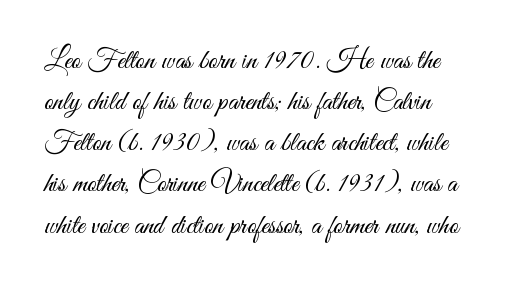
The tracking reads as untouched default to a designer's eye. Weight: in the light-to-regular range. This sample uses a sans-serif face. This sample has the flowing, uneven cadence of proportional lettering. The space beneath each line is pristine and unruled.
